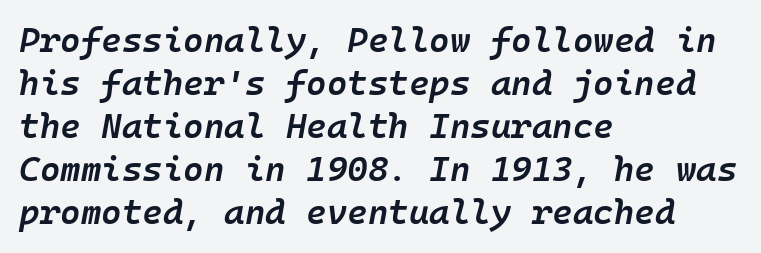
The image shows 35 px semibold type, italic (leaning right); set left-aligned, line spacing 1.23x, normal letter spacing, not underlined; low stroke contrast and a medium x-height.
